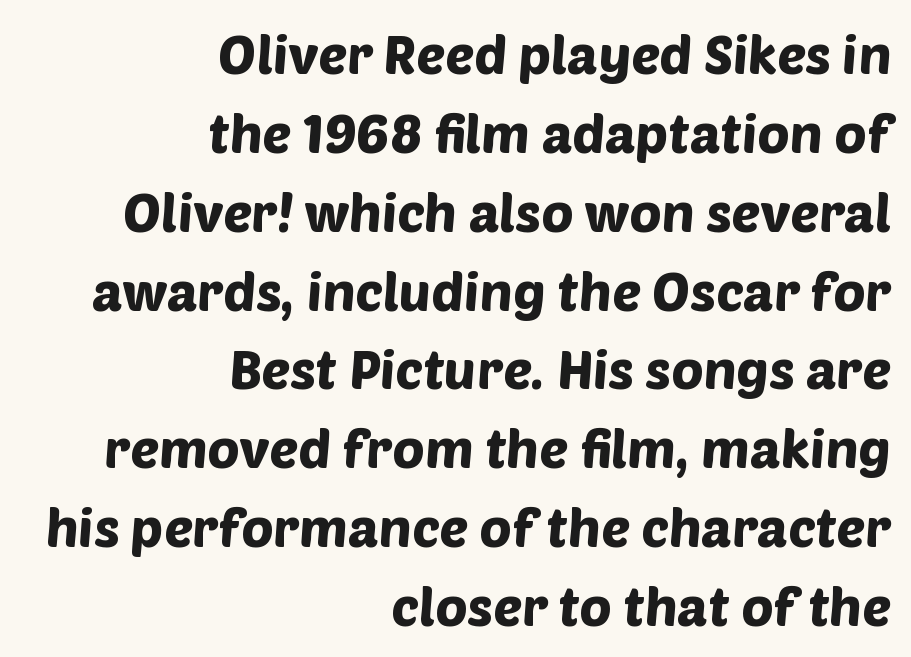
{"serif": "no", "width": "normal", "stroke_contrast": "low", "x_height": "large", "monospaced": "no", "underline": "no", "align": "right", "line_spacing": "normal", "line_spacing_ratio": 1.46, "letter_spacing": "normal", "letter_spacing_em": 0.0, "glyph_px": 54}
